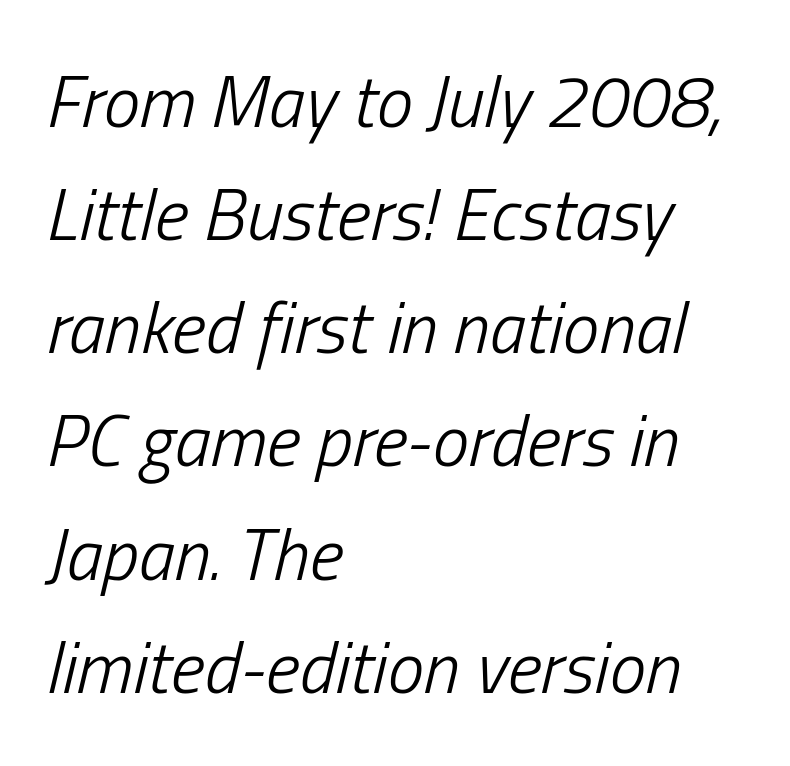
{"italic": "yes", "lean": "right", "slant_degrees": 13, "bold": "no", "weight": "light", "width": "condensed", "stroke_contrast": "low", "x_height": "medium", "monospaced": "no", "underline": "no", "align": "left", "line_spacing": "normal", "line_spacing_ratio": 1.55, "letter_spacing": "normal", "letter_spacing_em": 0.0, "glyph_px": 73}
